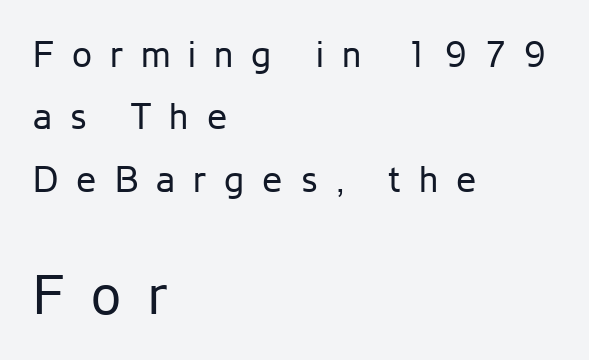
The rag falls on the right side of this text block. This reads as an unemphasized weight, regular at the heaviest. The letters in the lower block stand taller than those in the block above. There is plenty of visible air inserted between adjacent glyphs.
